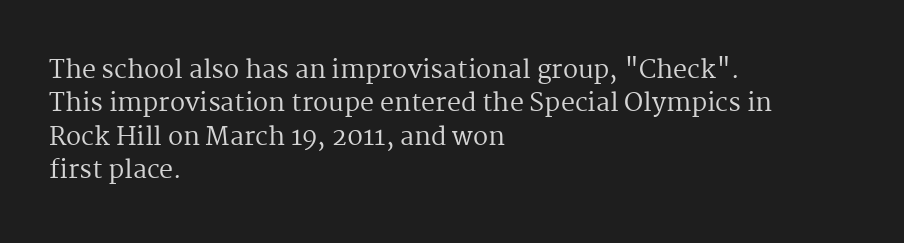
The image shows 25 px text type, upright; set left-aligned, normal line spacing (1.34x), normal letter spacing, not underlined.
